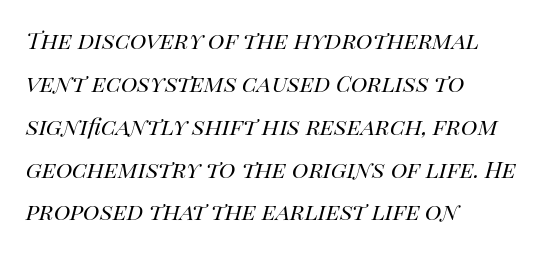
The image shows 28 px regular-weight type, italic (leaning right); set left-aligned, normal line spacing (1.53x), normal letter spacing, not underlined; high stroke contrast and a large x-height.
